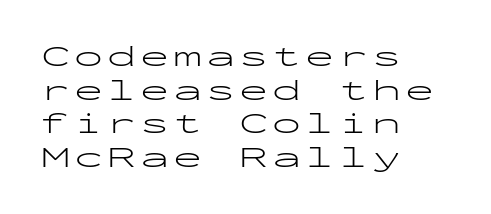
Q: Is the text bold? A: No.
Q: Is the text italic (slanted)? A: No, it is upright.
Q: Is the typeface a serif or a sans-serif typeface? A: Sans-serif.
Q: Is the text underlined? A: No.
Q: How is the paragraph aligned? A: Left-aligned.
Q: Width (condensed, normal, or wide)? A: Wide.
Q: Stroke contrast? A: Low.
Q: x-height? A: Medium.
Q: Monospaced? A: Yes.
